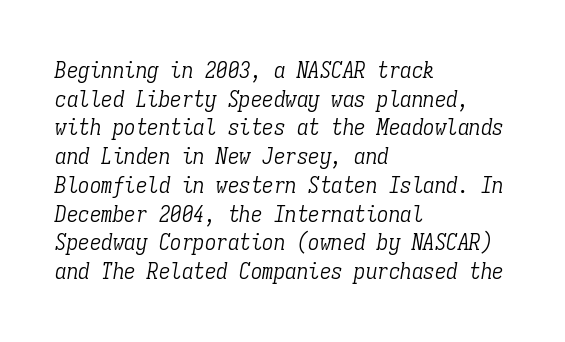
{"italic": "yes", "lean": "right", "slant_degrees": 9, "bold": "no", "underline": "no", "align": "left", "line_spacing": "normal", "line_spacing_ratio": 1.25, "letter_spacing": "normal", "letter_spacing_em": 0.0, "glyph_px": 23}
